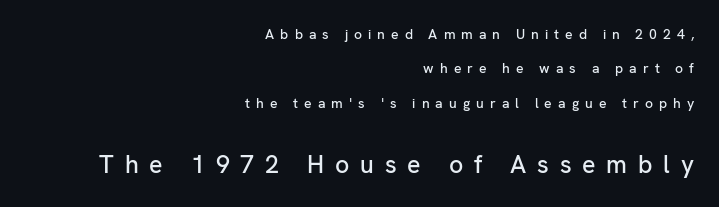
The image shows 25 px text type, upright; set right-aligned, loose line spacing (2.46x), unusually wide letter spacing (+0.43 em), not underlined; the second (bottom) block is 1.79x larger.
